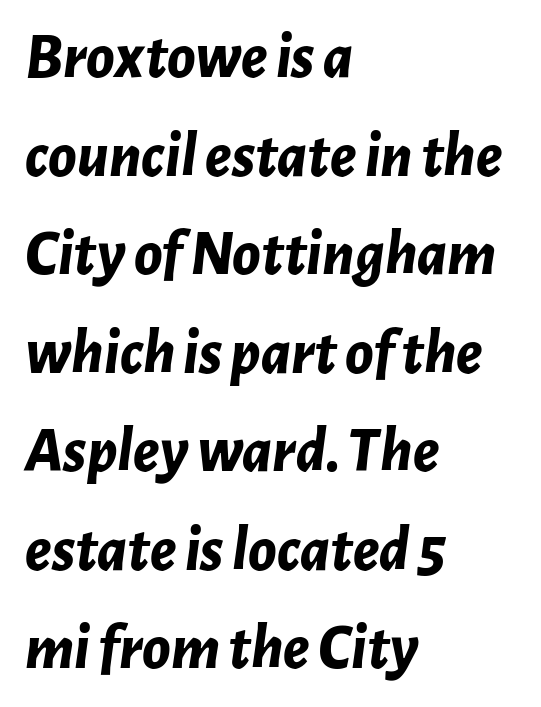
You can tell it's italic because the verticals aren't actually vertical. A bare baseline throughout the passage. Quick note: interline space is typical. The passage is arranged the way most books set body copy — flush left.
